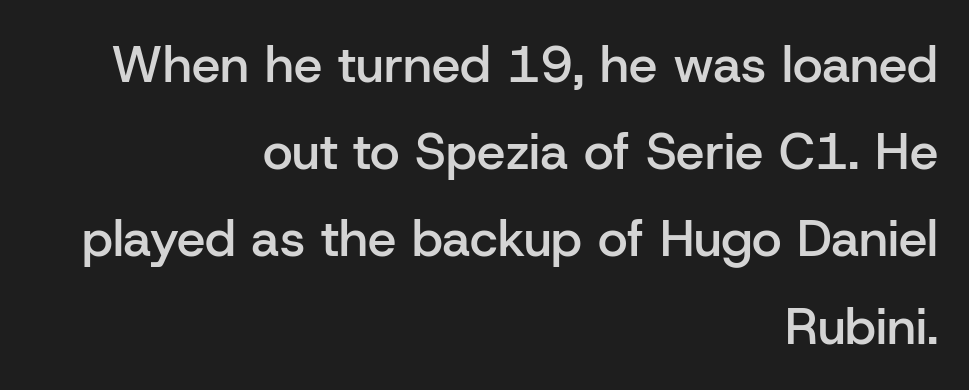
The letters stand upright; this is a roman face. How are the letters spaced? Ordinarily, with no added tracking. Is this a fixed-width face? No — the glyphs have proportional, varying widths. The rendering shows plain stroke endings on the letterforms — a sans-serif design.
